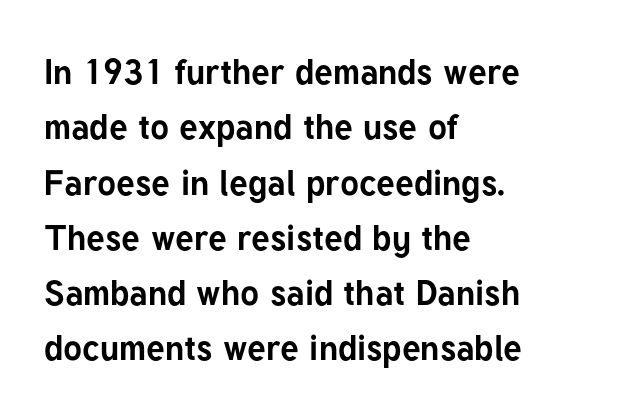
Do the letters lean? They stand straight. Glyph-to-glyph distance matches everyday printed text. Regarding serifs, this sample does without them. Strokes here are thick enough to call this a true bold.
